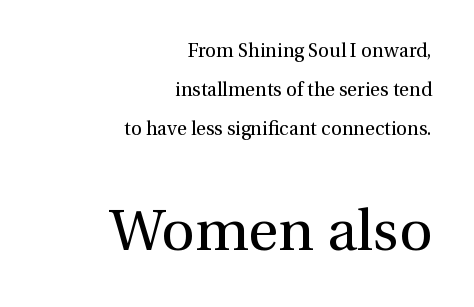
Q: Is the text bold? A: No.
Q: Is the text italic (slanted)? A: No, it is upright.
Q: Is the typeface a serif or a sans-serif typeface? A: Serif.
Q: Is the text underlined? A: No.
Q: How is the paragraph aligned? A: Right-aligned.
Q: Is the spacing between letters normal or unusually wide? A: Normal.
Q: Is the spacing between lines tight, normal or loose? A: Loose.
Q: Which block of text is set in a larger size, the first (top) or the second (bottom)? A: The second (bottom) one.
Q: Width (condensed, normal, or wide)? A: Normal.
Q: Stroke contrast? A: Medium.
Q: x-height? A: Medium.
Q: Monospaced? A: No.
